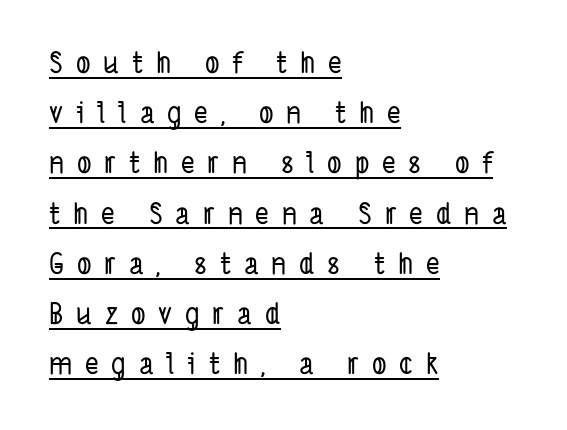
The face used here is rendered with a markedly widened letterfit. Beneath each row of characters lies a ruled line. Spacing verdict: proportional, widths tailored to each character. The rendering shows plain stroke endings on the letterforms — a sans-serif design.
